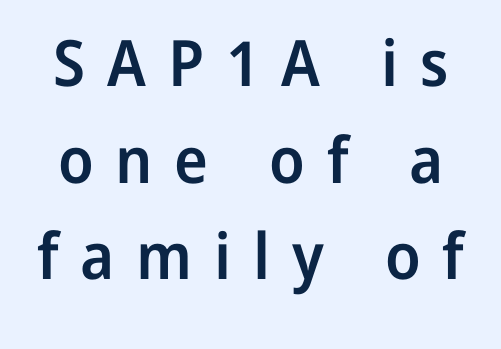
I'd call this a sans setting — the letters go barefoot. This block has exactly the height ordinary leading produces. If you drew a line through each stem, it would be perfectly vertical. Characters follow at a spacing far wider than the type designer built in.
